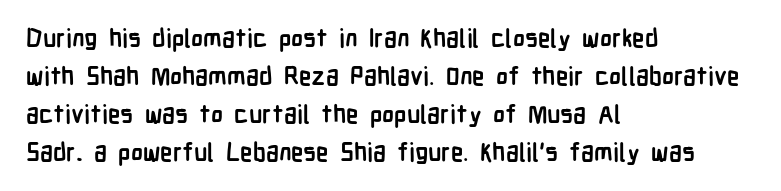
Q: Is the text bold? A: Yes.
Q: Is the text italic (slanted)? A: No, it is upright.
Q: Is the text underlined? A: No.
Q: How is the paragraph aligned? A: Left-aligned.
Q: Is the spacing between letters normal or unusually wide? A: Normal.
Q: Is the spacing between lines tight, normal or loose? A: Normal.
